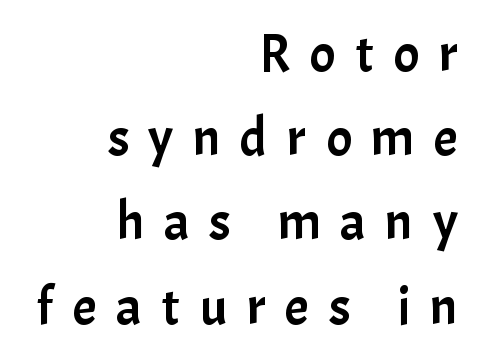
The image shows 54 px sans-serif type, upright; set right-aligned, normal line spacing (1.56x), unusually wide letter spacing (+0.36 em), not underlined; low stroke contrast and a medium x-height.
